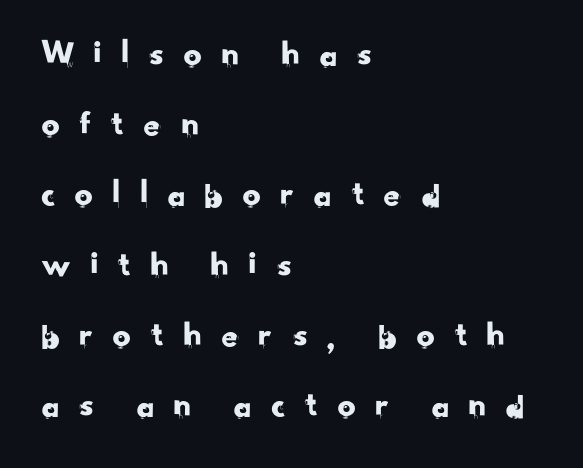
A classic flush-left, rag-right setting is used for this passage. What stands out about the letter spacing? Its width — letters are far apart. Quick note: underline off. The space between consecutive lines is lavish. These lines are rendered in a variable-pitch font.
